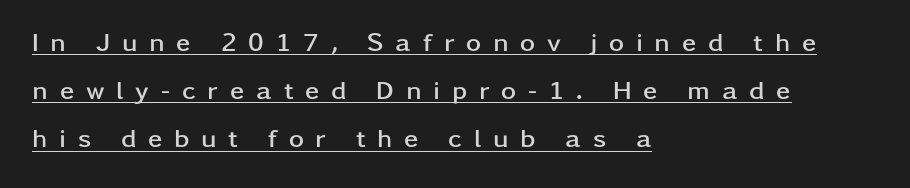
Q: Is the text bold? A: Yes.
Q: Is the text italic (slanted)? A: No, it is upright.
Q: Is the text underlined? A: Yes.
Q: How is the paragraph aligned? A: Left-aligned.
Q: Is the spacing between letters normal or unusually wide? A: Unusually wide.
